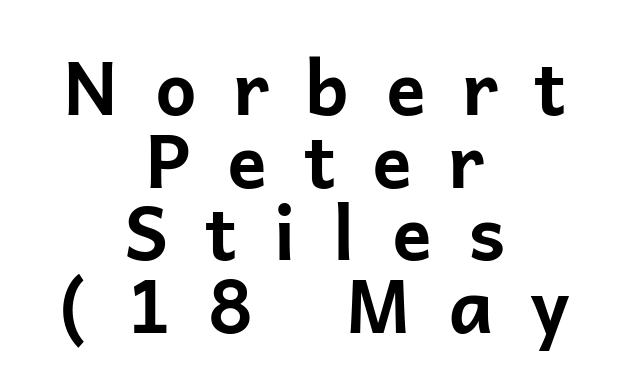
The image shows 74 px bold sans-serif type, upright; set centered, tight line spacing (0.98x), unusually wide letter spacing (+0.49 em), not underlined; low stroke contrast and a medium x-height.
